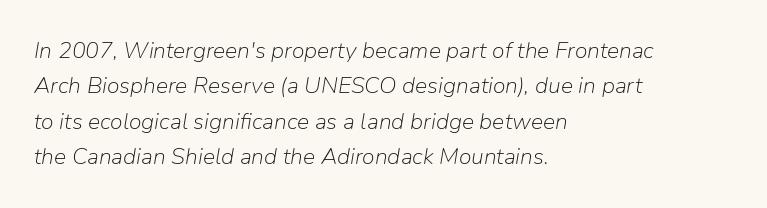
Q: Is the text bold? A: No.
Q: Is the text italic (slanted)? A: Yes, it leans right by about 9 degrees.
Q: Is the text underlined? A: No.
Q: How is the paragraph aligned? A: Left-aligned.
Q: Is the spacing between letters normal or unusually wide? A: Normal.
Q: Is the spacing between lines tight, normal or loose? A: Normal.
